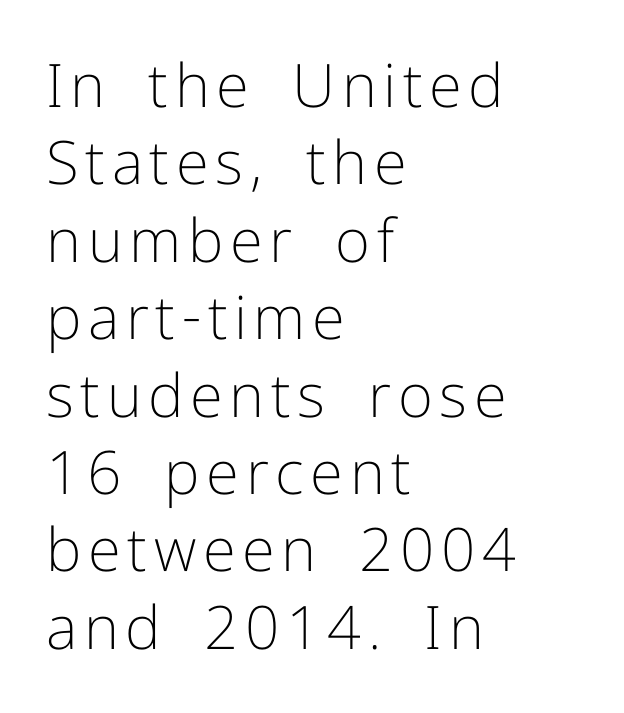
{"serif": "no", "italic": "no", "bold": "no", "weight": "light", "width": "normal", "stroke_contrast": "low", "x_height": "medium", "monospaced": "no", "underline": "no", "align": "left", "line_spacing": "normal", "line_spacing_ratio": 1.29, "glyph_px": 60}
